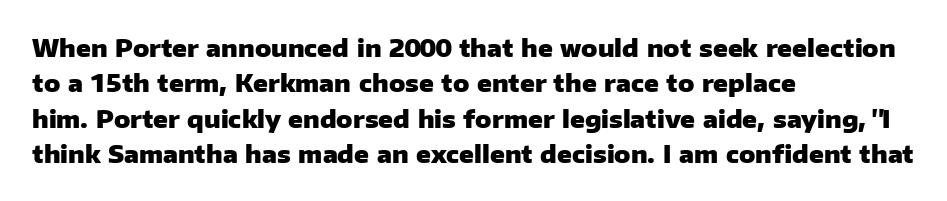
{"italic": "no", "bold": "yes", "underline": "no", "align": "left", "line_spacing": "normal", "line_spacing_ratio": 1.47, "letter_spacing": "normal", "letter_spacing_em": 0.0, "glyph_px": 24}
